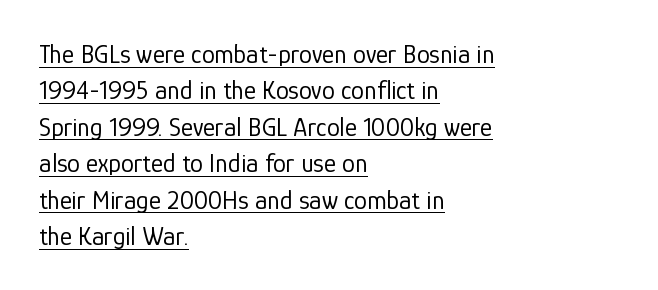
Where is the straight margin? On the left. Rows of type keep a routine distance in the vertical direction. Counters stay open thanks to moderate or lighter strokes. This sample uses an upright cut, with every glyph sitting square on the baseline.
